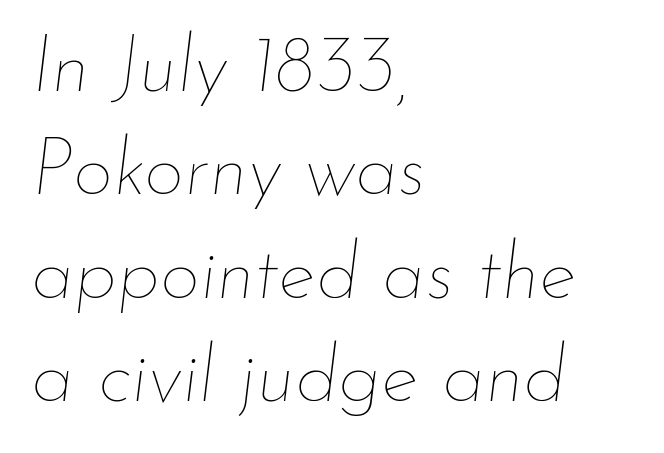
This is oblique type, the kind used for emphasis or titles. Between one letter and the next there's only the usual sliver of space. Horizontal alignment here is leftward, the default for most running prose. Just letters on the line, the space beneath them empty. Normally led — the rows are evenly, conventionally spaced.
